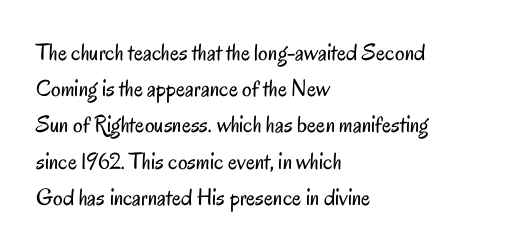
The image shows 24 px text type, upright; set left-aligned, normal line spacing (1.51x), normal letter spacing, not underlined.
